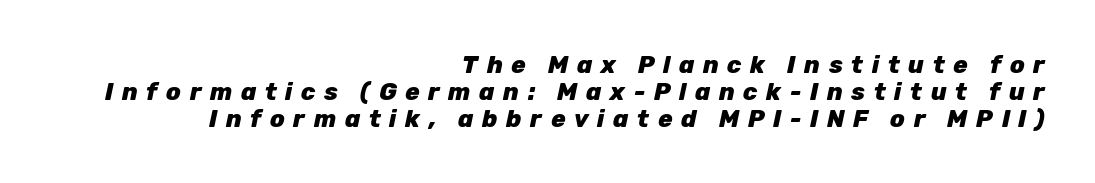
Descenders hang freely into open space. Typographic density is high because the face is bold. The gaps between neighbouring characters are conspicuously large. Caption: multi-line text, flush right, ragged left. Italic: yes, the glyphs are oblique.
